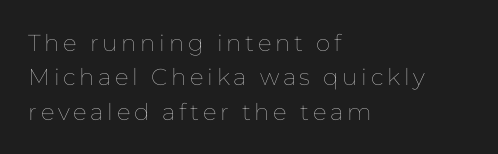
Q: Is the text bold? A: No.
Q: Is the text italic (slanted)? A: No, it is upright.
Q: Is the text underlined? A: No.
Q: How is the paragraph aligned? A: Left-aligned.
Q: Is the spacing between lines tight, normal or loose? A: Normal.
